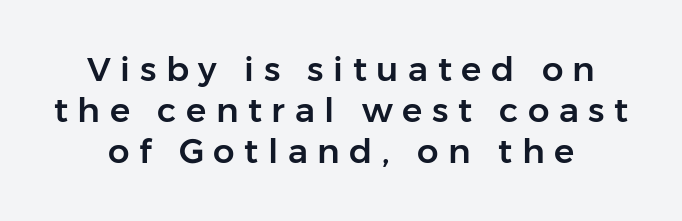
Rule under the text: the space is simply empty. Serifs: no, the terminals of the letterforms are clean. Is this a fixed-width face? No — the glyphs have proportional, varying widths. Italic: no, the glyphs are upright roman.
